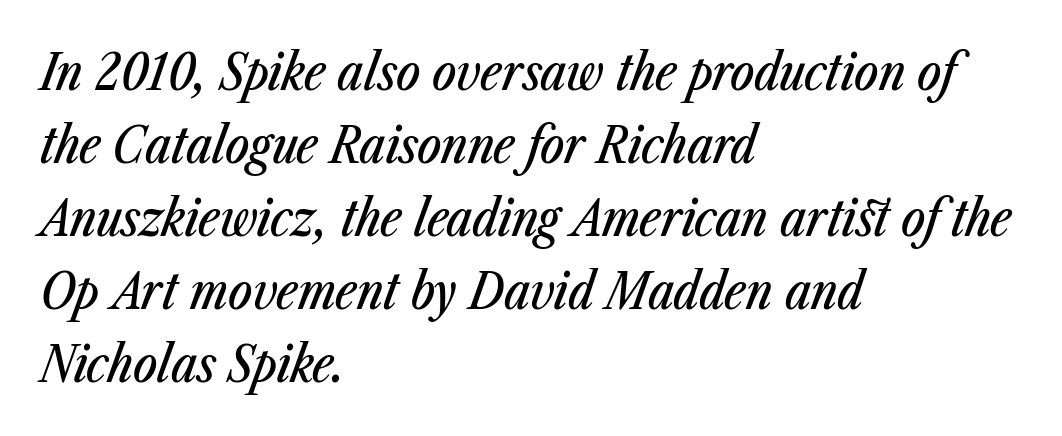
Q: Is the text italic (slanted)? A: Yes, it leans right by about 23 degrees.
Q: Is the text underlined? A: No.
Q: How is the paragraph aligned? A: Left-aligned.
Q: Is the spacing between letters normal or unusually wide? A: Normal.
Q: Is the spacing between lines tight, normal or loose? A: Normal.
Q: Width (condensed, normal, or wide)? A: Condensed.
Q: Stroke contrast? A: Low.
Q: x-height? A: Medium.
Q: Monospaced? A: No.
